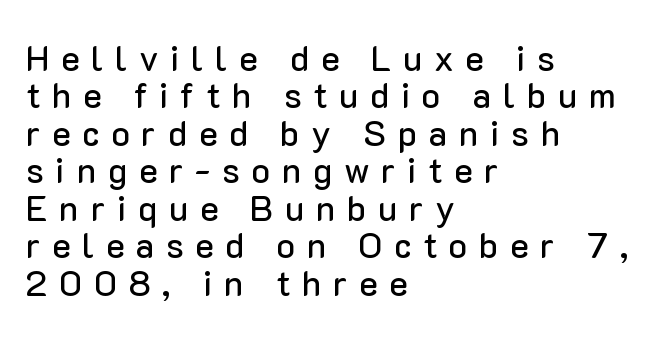
Looks like regular typesetting: each glyph gets only the width it needs. Observe the wide spacing: letters keep a clear distance from each other. Is the block centered? No — it sits flush against the left margin. The zone under the glyphs is completely vacant. This is roman type, the default non-slanted kind.
